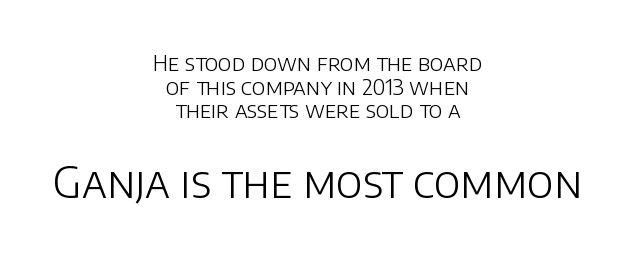
{"serif": "no", "italic": "no", "bold": "no", "weight": "light", "width": "normal", "stroke_contrast": "low", "x_height": "large", "monospaced": "no", "underline": "no", "align": "center", "line_spacing": "tight", "line_spacing_ratio": 1.07, "letter_spacing": "normal", "letter_spacing_em": 0.0, "larger_block": "second", "size_ratio": 1.95, "glyph_px": 43}
